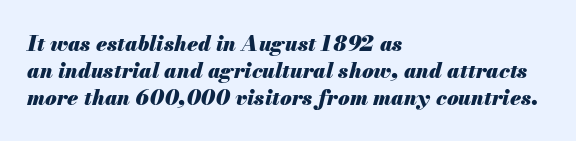
Regular leading. These lines are set flush left with a ragged right edge. It's the slanting kind of type. What stands out about the letter spacing? Nothing — it is the standard amount. Heavy-handed strokes throughout: this text is bold.
